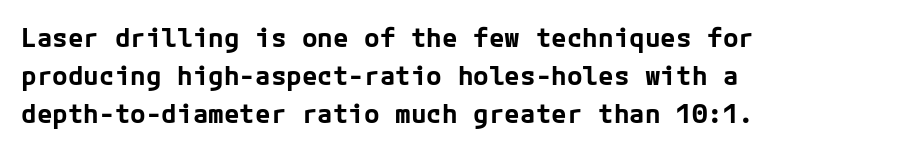
{"italic": "no", "bold": "yes", "underline": "no", "align": "left", "line_spacing": "normal", "line_spacing_ratio": 1.47, "letter_spacing": "normal", "letter_spacing_em": 0.0, "glyph_px": 26}
